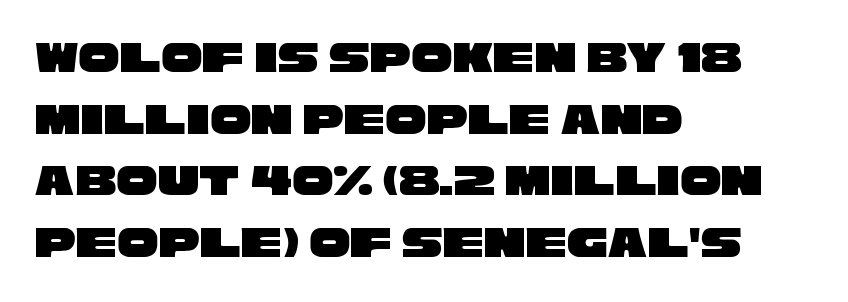
The letterforms sit shoulder to shoulder at normal distance. Nobody drew a line under any word here. Quick note: interline space is typical. Unlike a traditional serif, this face leaves its strokes unadorned. The text block is weighted toward the left margin, trailing off unevenly rightward.
